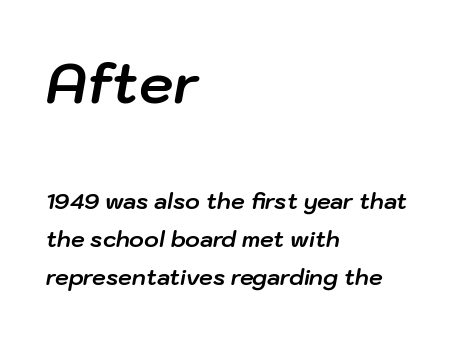
The image shows 55 px bold type, italic (leaning right); set left-aligned, line spacing 1.74x, normal letter spacing, not underlined; the first (top) block is 2.5x larger; low stroke contrast and a medium x-height.
